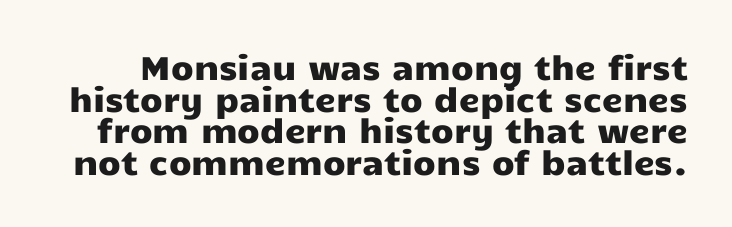
Q: Is the text italic (slanted)? A: No, it is upright.
Q: Is the typeface a serif or a sans-serif typeface? A: Sans-serif.
Q: Is the text underlined? A: No.
Q: Is the spacing between letters normal or unusually wide? A: Normal.
Q: Is the spacing between lines tight, normal or loose? A: Tight.
Q: Width (condensed, normal, or wide)? A: Wide.
Q: Stroke contrast? A: Low.
Q: x-height? A: Medium.
Q: Monospaced? A: No.
